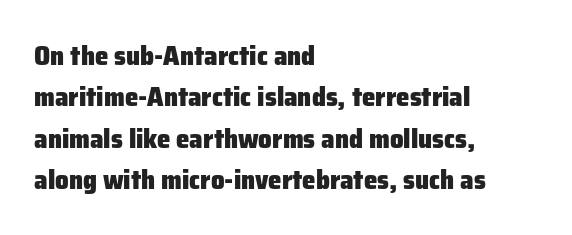
This block has exactly the height ordinary leading produces. The letterforms sit shoulder to shoulder at normal distance. On the weight axis this lands at bold, roughly 700. Line beginnings align vertically; line endings do not. A roman cut, with each character standing at attention.
